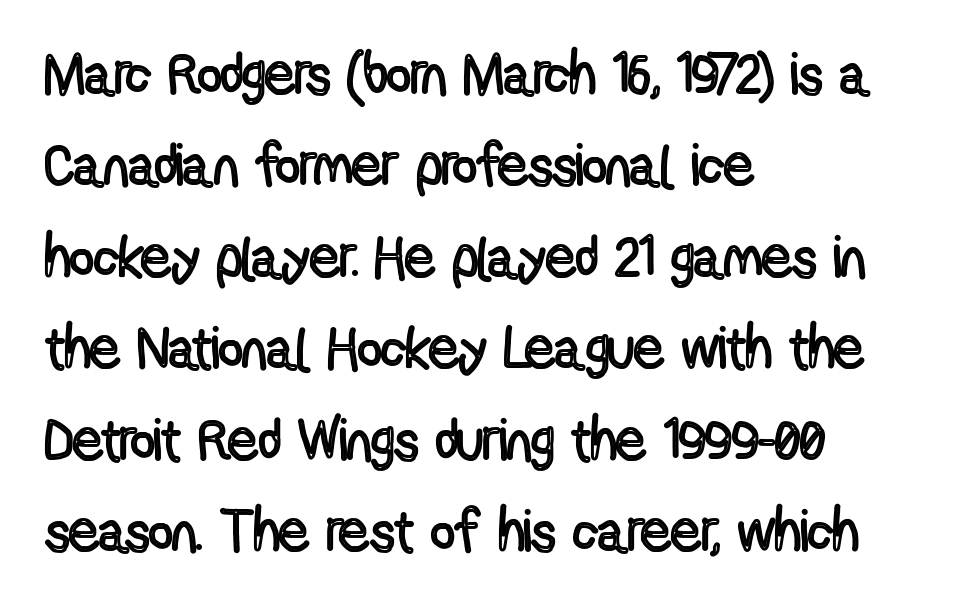
Q: Is the text italic (slanted)? A: No, it is upright.
Q: Is the text underlined? A: No.
Q: How is the paragraph aligned? A: Left-aligned.
Q: Is the spacing between letters normal or unusually wide? A: Normal.
Q: Is the spacing between lines tight, normal or loose? A: Normal.
Q: Width (condensed, normal, or wide)? A: Condensed.
Q: x-height? A: Medium.
Q: Monospaced? A: No.
